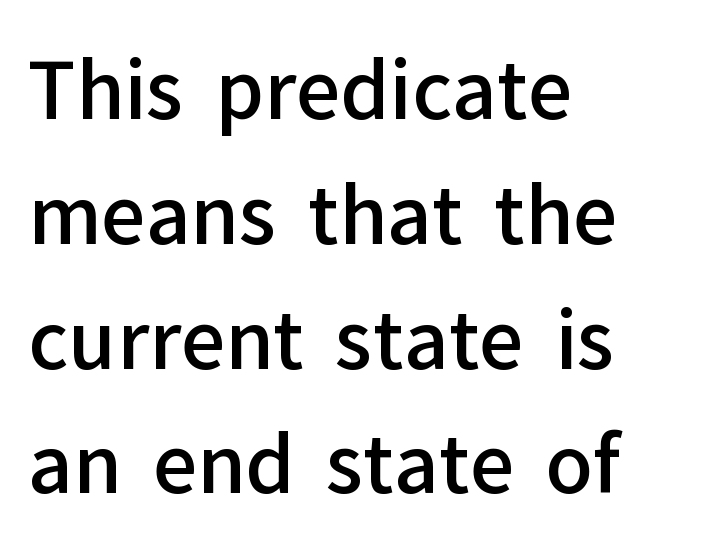
{"serif": "no", "italic": "no", "bold": "semi", "weight": "semibold", "width": "normal", "stroke_contrast": "low", "x_height": "medium", "monospaced": "no", "underline": "no", "align": "left", "line_spacing": "normal", "line_spacing_ratio": 1.6, "letter_spacing": "normal", "letter_spacing_em": 0.0, "glyph_px": 78}
